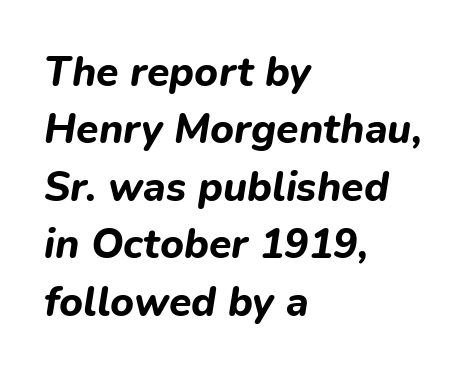
Reading down the column, the eye jumps a familiar distance to each next line. The rendering uses a bold face; every stroke is thick and dark. The rag falls on the right side of this text block. The rendering applies a slant to the glyphs.
